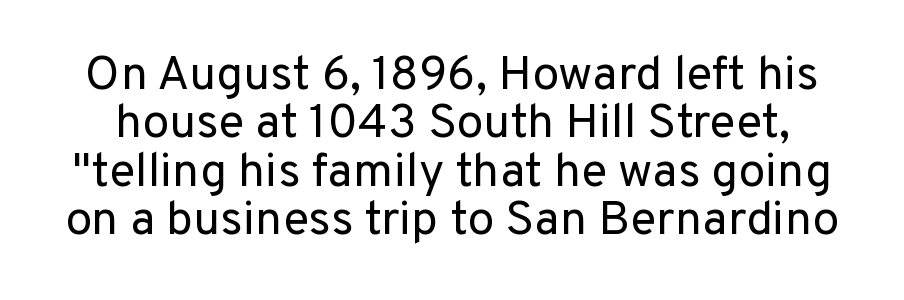
Q: Is the text bold? A: No.
Q: Is the text italic (slanted)? A: No, it is upright.
Q: Is the typeface a serif or a sans-serif typeface? A: Sans-serif.
Q: Is the text underlined? A: No.
Q: Is the spacing between letters normal or unusually wide? A: Normal.
Q: Is the spacing between lines tight, normal or loose? A: Tight.
Q: Width (condensed, normal, or wide)? A: Normal.
Q: Stroke contrast? A: Low.
Q: x-height? A: Medium.
Q: Monospaced? A: No.
